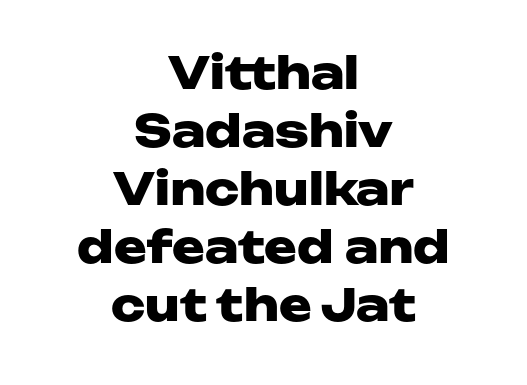
{"serif": "no", "italic": "no", "bold": "yes", "weight": "heavy", "width": "wide", "stroke_contrast": "low", "x_height": "medium", "monospaced": "no", "underline": "no", "align": "center", "line_spacing": "normal", "line_spacing_ratio": 1.32, "letter_spacing": "normal", "letter_spacing_em": 0.0, "glyph_px": 44}
